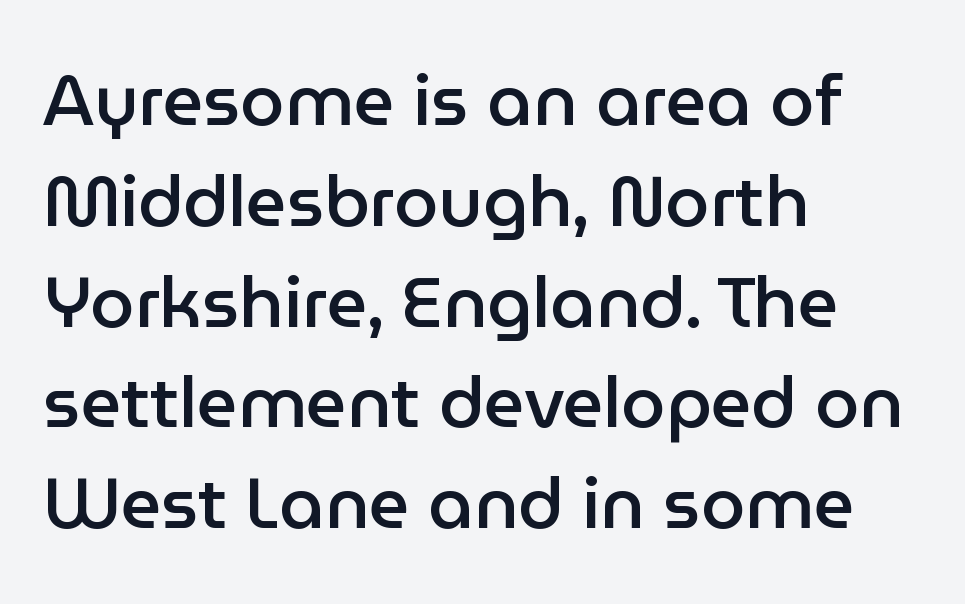
Q: Is the text bold? A: Semi-bold.
Q: Is the text italic (slanted)? A: No, it is upright.
Q: Is the typeface a serif or a sans-serif typeface? A: Sans-serif.
Q: Is the text underlined? A: No.
Q: How is the paragraph aligned? A: Left-aligned.
Q: Is the spacing between letters normal or unusually wide? A: Normal.
Q: Is the spacing between lines tight, normal or loose? A: Normal.
Q: Width (condensed, normal, or wide)? A: Normal.
Q: Stroke contrast? A: Low.
Q: x-height? A: Medium.
Q: Monospaced? A: No.
